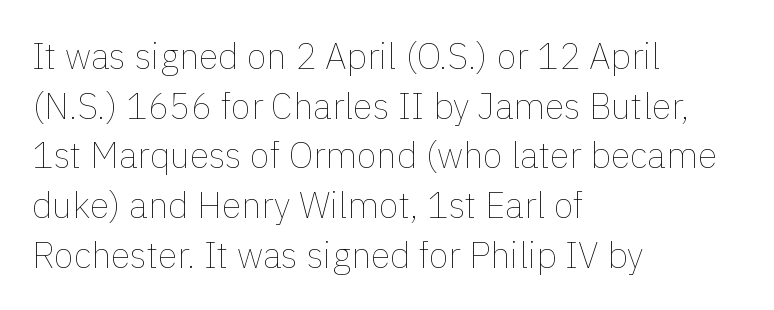
{"italic": "no", "bold": "no", "weight": "thin", "width": "normal", "x_height": "medium", "monospaced": "no", "underline": "no", "align": "left", "line_spacing": "normal", "line_spacing_ratio": 1.38, "letter_spacing": "normal", "letter_spacing_em": 0.0, "glyph_px": 36}
